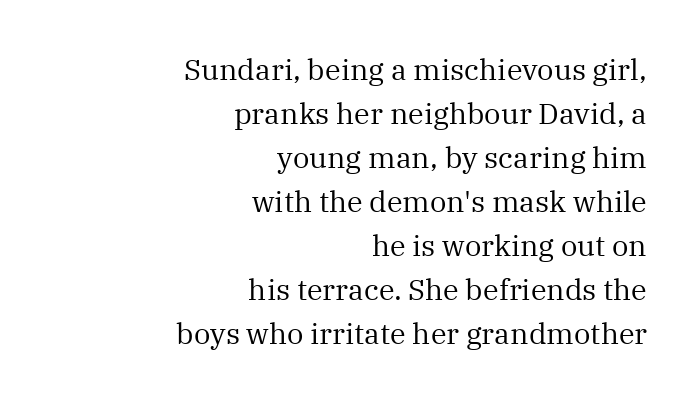
{"serif": "yes", "italic": "no", "bold": "no", "weight": "regular", "width": "normal", "stroke_contrast": "medium", "x_height": "medium", "monospaced": "no", "underline": "no", "align": "right", "line_spacing": "normal", "line_spacing_ratio": 1.52, "letter_spacing": "normal", "letter_spacing_em": 0.0, "glyph_px": 29}
